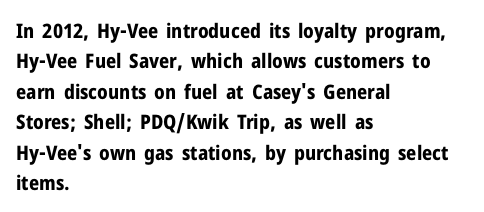
{"italic": "no", "bold": "yes", "underline": "no", "align": "left", "line_spacing": "normal", "line_spacing_ratio": 1.52, "letter_spacing": "normal", "letter_spacing_em": 0.0, "glyph_px": 20}
